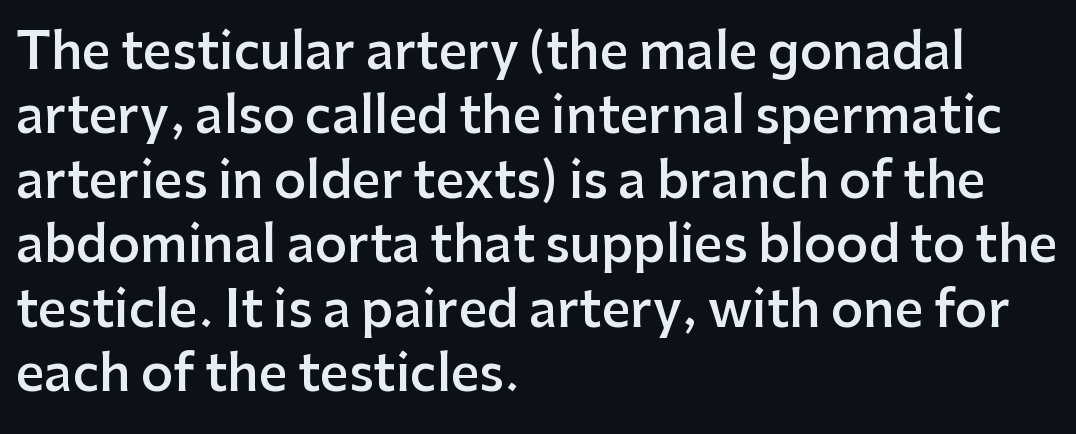
This rendering features lettering with no underline. The passage shown is semibold, sitting just below true bold. Line starts are locked; line ends wander. Varying glyph widths throughout — classic text-font behaviour. How would I describe the line gaps? Plain and ordinary. This is the regular roman posture of the typeface.
